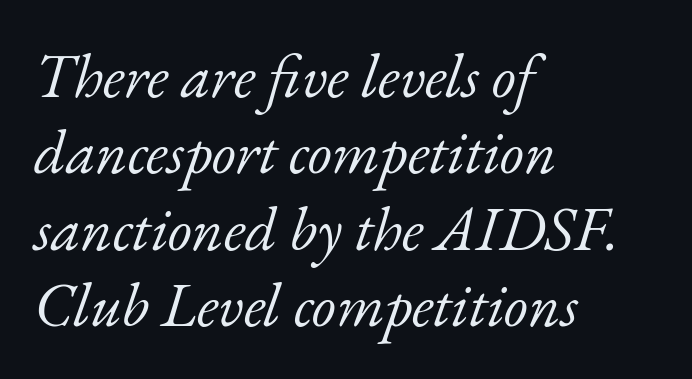
Q: Is the text bold? A: No.
Q: Is the text italic (slanted)? A: Yes, it leans right by about 17 degrees.
Q: Is the typeface a serif or a sans-serif typeface? A: Serif.
Q: Is the text underlined? A: No.
Q: How is the paragraph aligned? A: Left-aligned.
Q: Is the spacing between letters normal or unusually wide? A: Normal.
Q: Width (condensed, normal, or wide)? A: Normal.
Q: Stroke contrast? A: Low.
Q: x-height? A: Small.
Q: Monospaced? A: No.
